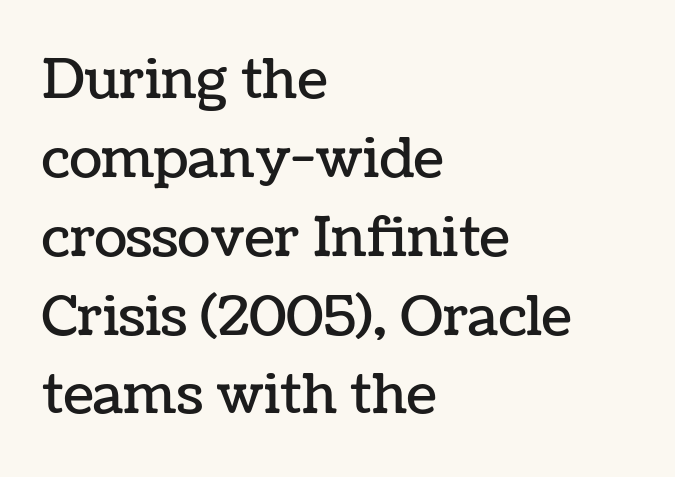
Q: Is the text italic (slanted)? A: No, it is upright.
Q: Is the text underlined? A: No.
Q: How is the paragraph aligned? A: Left-aligned.
Q: Is the spacing between letters normal or unusually wide? A: Normal.
Q: Is the spacing between lines tight, normal or loose? A: Normal.
Q: Width (condensed, normal, or wide)? A: Normal.
Q: Stroke contrast? A: Low.
Q: x-height? A: Medium.
Q: Monospaced? A: No.
